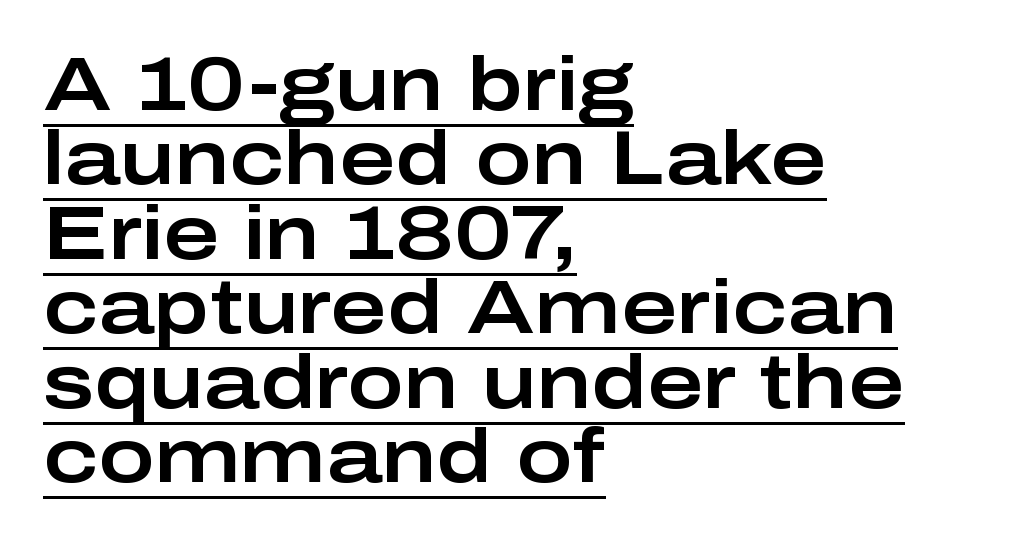
Unlike italic type, these characters show no tilt at all. Does the leading feel generous? Not at all — it's pinched. A typesetter would call this proportional, since set widths differ per character. In designer terms, the underline attribute is active on this setting.
